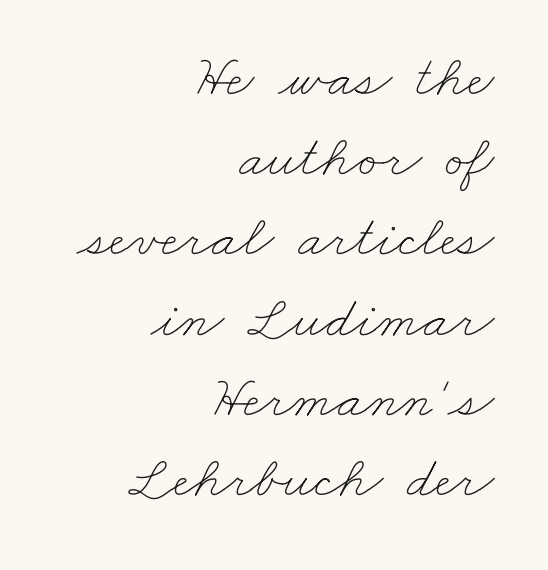
{"bold": "no", "weight": "thin", "width": "wide", "stroke_contrast": "low", "x_height": "small", "monospaced": "no", "underline": "no", "align": "right", "line_spacing": "normal", "line_spacing_ratio": 1.36, "letter_spacing": "normal", "letter_spacing_em": 0.0, "glyph_px": 59}
